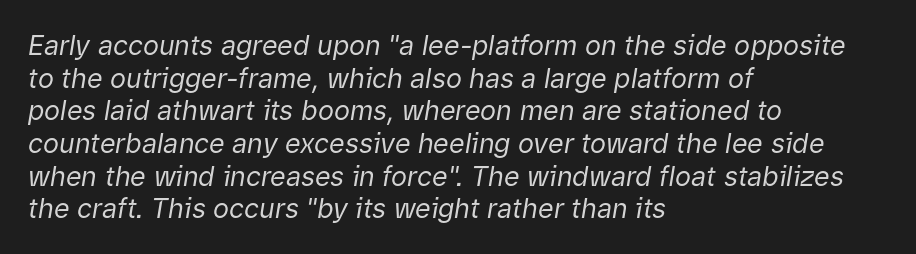
Honestly, there is no underline to notice here at all. When letters slant like this, we call the style italic. Heft: none added — not bold. Line starts are locked; line ends wander. There is no visible air inserted between adjacent glyphs.
